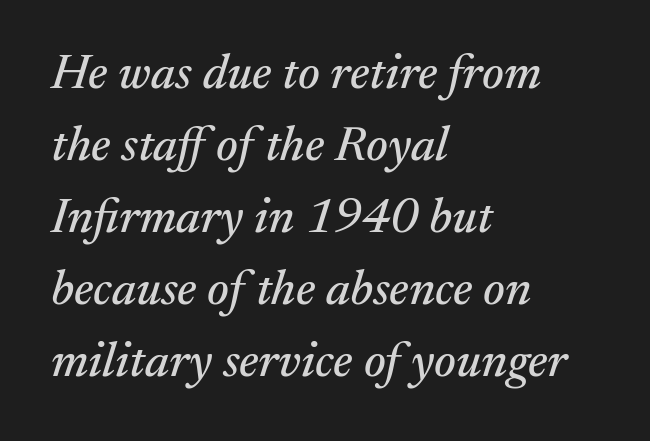
{"serif": "yes", "italic": "yes", "lean": "right", "slant_degrees": 17, "width": "normal", "stroke_contrast": "medium", "x_height": "medium", "monospaced": "no", "underline": "no", "align": "left", "line_spacing": "normal", "line_spacing_ratio": 1.47, "letter_spacing": "normal", "letter_spacing_em": 0.0, "glyph_px": 49}
